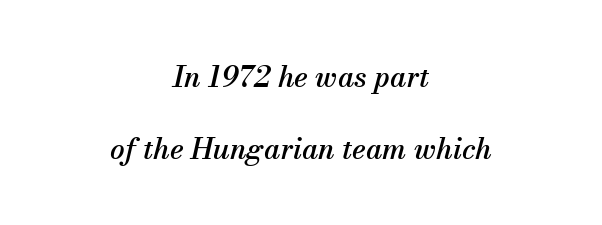
{"serif": "yes", "italic": "yes", "lean": "right", "slant_degrees": 13, "width": "normal", "stroke_contrast": "medium", "x_height": "small", "monospaced": "no", "underline": "no", "align": "center", "line_spacing": "loose", "line_spacing_ratio": 2.47, "letter_spacing": "normal", "letter_spacing_em": 0.0, "glyph_px": 29}
